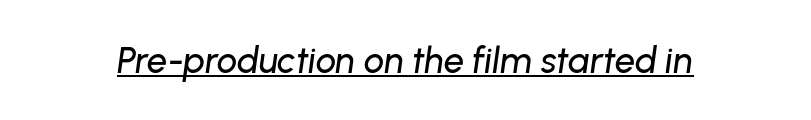
{"italic": "yes", "lean": "right", "slant_degrees": 8, "width": "normal", "stroke_contrast": "low", "x_height": "medium", "monospaced": "no", "underline": "yes", "letter_spacing": "normal", "letter_spacing_em": 0.0, "glyph_px": 36}
